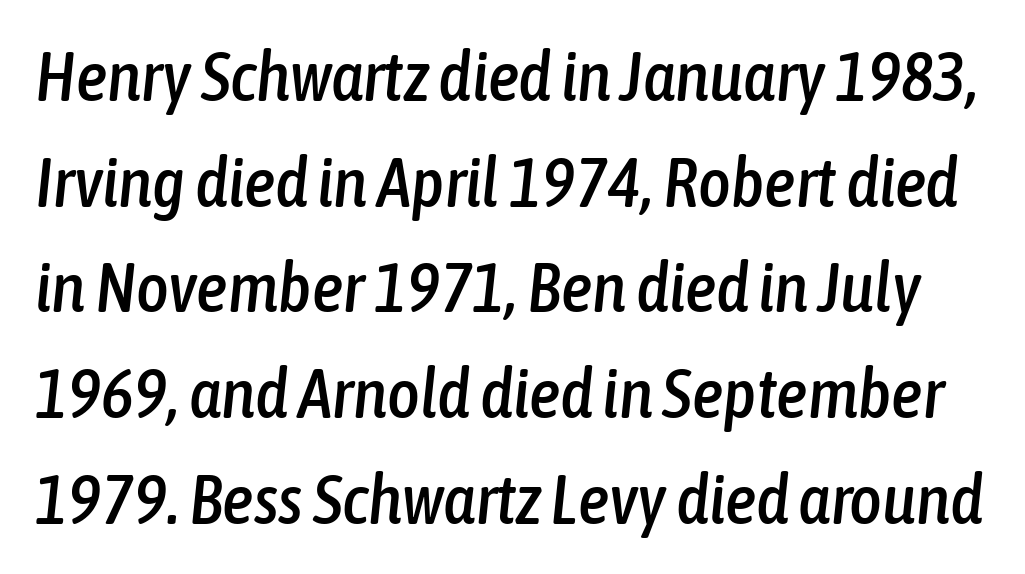
Q: Is the text italic (slanted)? A: Yes, it leans right by about 6 degrees.
Q: Is the text underlined? A: No.
Q: Is the spacing between letters normal or unusually wide? A: Normal.
Q: Is the spacing between lines tight, normal or loose? A: Normal.
Q: Width (condensed, normal, or wide)? A: Condensed.
Q: Stroke contrast? A: Low.
Q: x-height? A: Medium.
Q: Monospaced? A: No.
